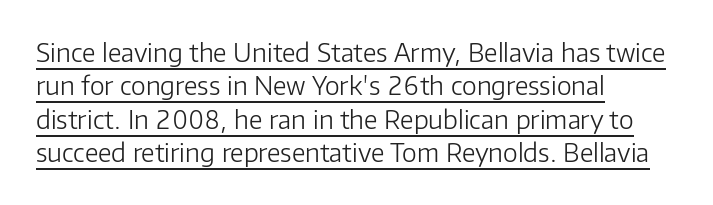
Q: Is the text bold? A: No.
Q: Is the text italic (slanted)? A: No, it is upright.
Q: Is the text underlined? A: Yes.
Q: How is the paragraph aligned? A: Left-aligned.
Q: Is the spacing between letters normal or unusually wide? A: Normal.
Q: Is the spacing between lines tight, normal or loose? A: Normal.
